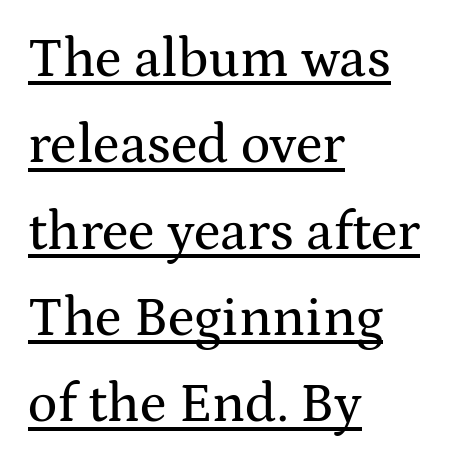
Which margin do the lines hug? The left one — the right edge is uneven. This rendering features underlined lettering. Tracking value appears to be zero — textbook default spacing. These lines are rendered in a variable-pitch font. This sample uses an upright cut, with every glyph sitting square on the baseline. Letterform terminals end in serifs throughout the passage.
